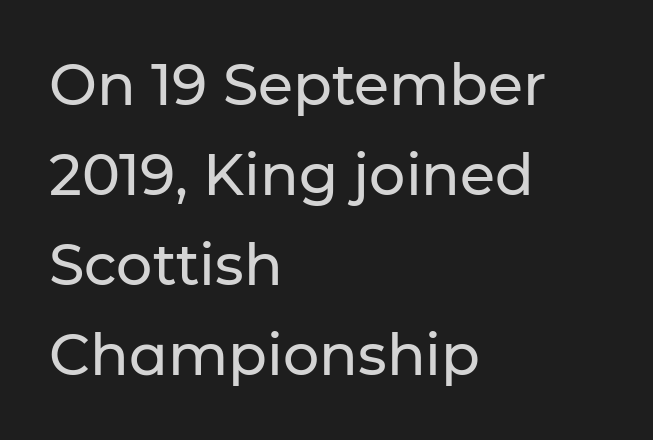
{"serif": "no", "italic": "no", "width": "normal", "stroke_contrast": "low", "x_height": "medium", "monospaced": "no", "underline": "no", "align": "left", "line_spacing": "normal", "line_spacing_ratio": 1.58, "letter_spacing": "normal", "letter_spacing_em": 0.0, "glyph_px": 57}
